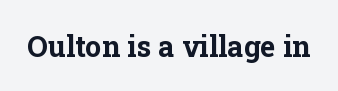
The image shows 29 px bold serif type, upright; set normal letter spacing, not underlined; low stroke contrast and a medium x-height.
